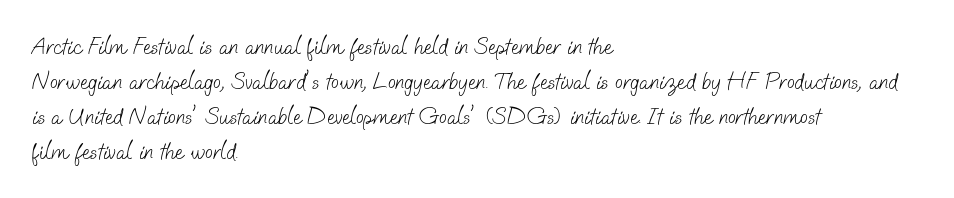
{"bold": "no", "underline": "no", "align": "left", "line_spacing": "normal", "line_spacing_ratio": 1.52, "letter_spacing": "normal", "letter_spacing_em": 0.0, "glyph_px": 23}
